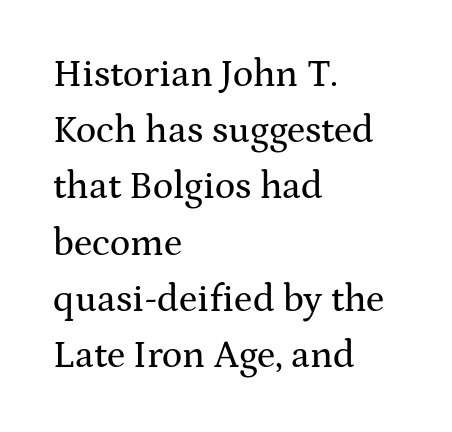
The axis of the letterforms is exactly vertical. Proportional: the letters do not fall into vertical columns. Does the leading feel generous? No, just average. Here the glyphs are tracked normally, forming tight word shapes. Anything drawn beneath the words? Only blank space. Layout note: lines flush left.
